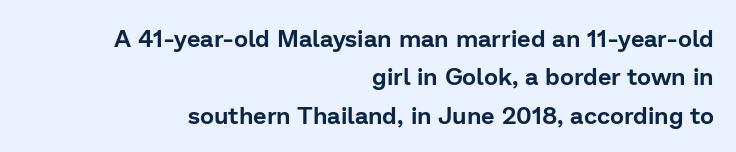
The letters stand straight up with perfectly vertical stems. Just letters on the line, the space beneath them empty. The rendering keeps characters at their native spacing. Notice how the passage keeps a crisp vertical edge on the right only. Reading down the column, the eye jumps a familiar distance to each next line.
